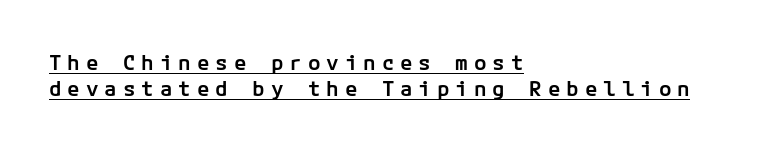
Strokes here are thickened, but only to semibold level. Inter-character spacing is expanded well beyond the font's built-in metrics. The leading is moderate, giving the passage an even texture. This sample uses an upright cut, with every glyph sitting square on the baseline. Somebody hit Ctrl+U on this one — the words are underlined.
